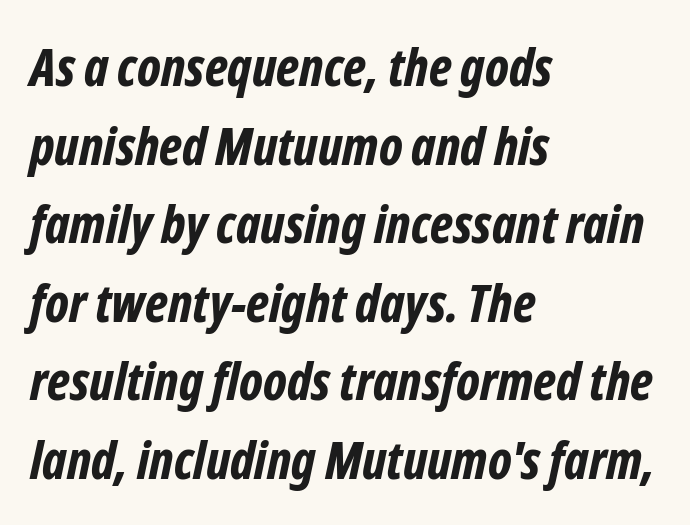
The image shows 52 px bold, condensed type, italic (leaning right); set left-aligned, normal line spacing (1.51x), normal letter spacing, not underlined; low stroke contrast and a medium x-height.
